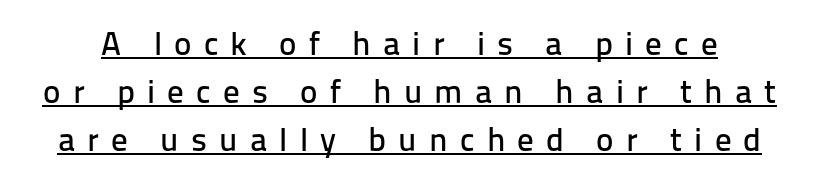
The image shows 33 px sans-serif type, upright; set normal line spacing (1.45x), unusually wide letter spacing (+0.37 em), underlined; low stroke contrast and a medium x-height.
